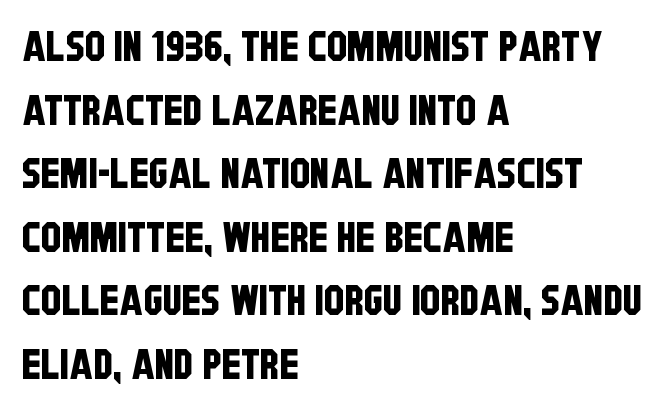
Line starts are locked; line ends wander. Inter-character spacing is left at the font's built-in metrics. Varying glyph widths throughout — classic text-font behaviour. Evenly set lines give the paragraph a standard silhouette. The face used here is a sans, in the tradition of grotesques and geometrics. Quick note: underline off.
